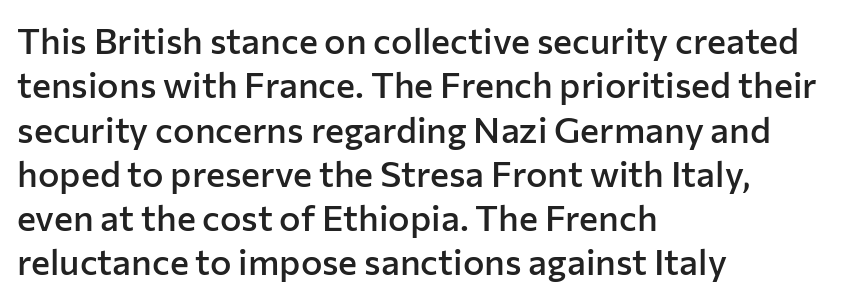
{"serif": "no", "italic": "no", "bold": "semi", "weight": "semibold", "width": "normal", "stroke_contrast": "low", "x_height": "medium", "monospaced": "no", "underline": "no", "align": "left", "line_spacing_ratio": 1.23, "letter_spacing": "normal", "letter_spacing_em": 0.0, "glyph_px": 36}
